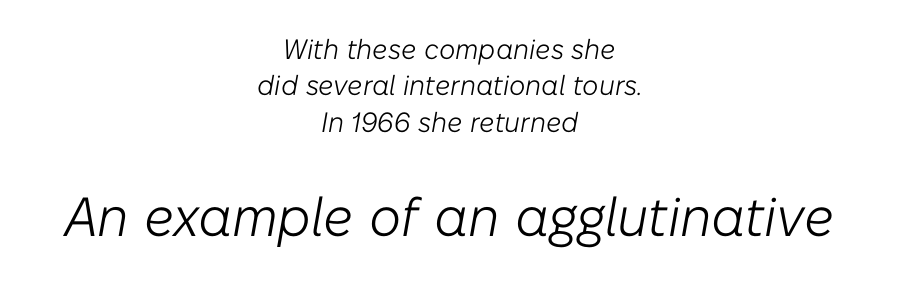
Q: Is the text bold? A: No.
Q: Is the text italic (slanted)? A: Yes, it leans right by about 10 degrees.
Q: Is the text underlined? A: No.
Q: How is the paragraph aligned? A: Centered.
Q: Is the spacing between letters normal or unusually wide? A: Normal.
Q: Is the spacing between lines tight, normal or loose? A: Normal.
Q: Which block of text is set in a larger size, the first (top) or the second (bottom)? A: The second (bottom) one.
Q: Width (condensed, normal, or wide)? A: Normal.
Q: Stroke contrast? A: Low.
Q: x-height? A: Medium.
Q: Monospaced? A: No.
